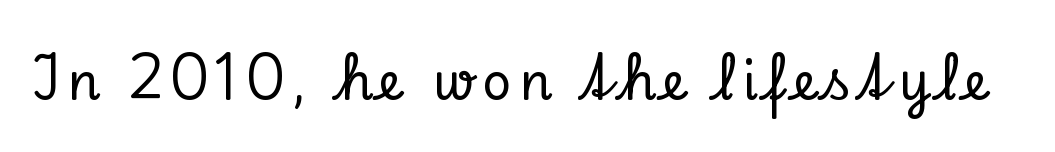
Q: Is the text italic (slanted)? A: No, it is upright.
Q: Is the text underlined? A: No.
Q: Width (condensed, normal, or wide)? A: Normal.
Q: Stroke contrast? A: Low.
Q: x-height? A: Small.
Q: Monospaced? A: No.
